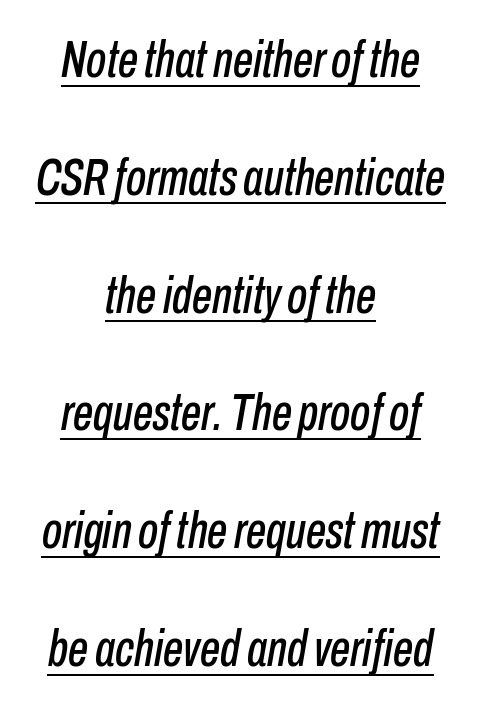
Emphasis-style slanted type is in use. Do the characters align in a grid? No, the font is proportional. Honestly, the letter spacing is just normal — you wouldn't notice it. Underlining? Definitely there.
